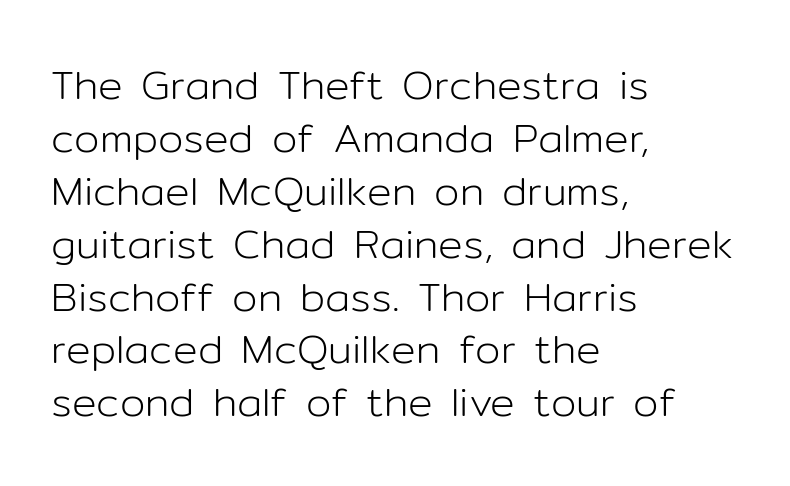
The image shows 41 px light sans-serif type, upright; set left-aligned, normal line spacing (1.29x), normal letter spacing, not underlined; low stroke contrast and a medium x-height.
